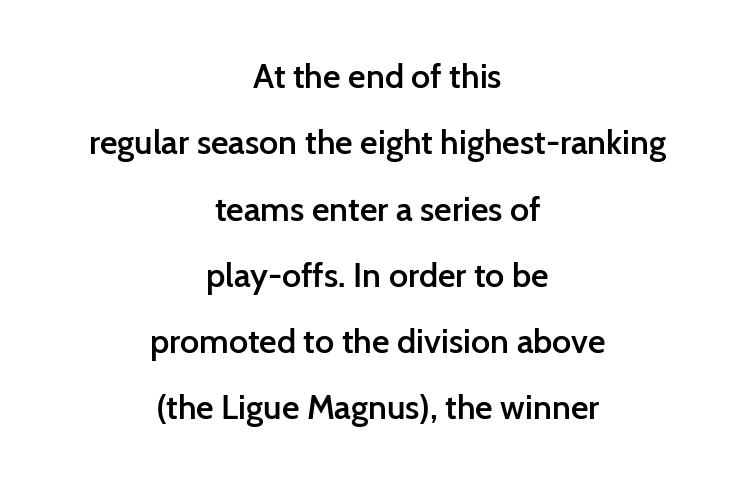
Visually the block forms a symmetrical silhouette, jagged on both flanks. Quick note: underline off. The space between consecutive lines is lavish. The face used here is proportionally spaced, like ordinary book or web type. The font is running at a semibold setting, under full bold.
